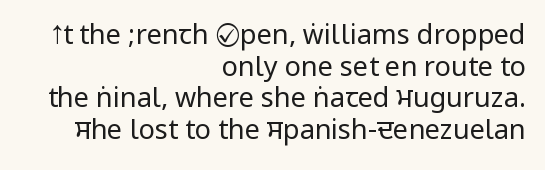
Q: Is the text bold? A: No.
Q: Is the text italic (slanted)? A: No, it is upright.
Q: Is the text underlined? A: No.
Q: How is the paragraph aligned? A: Right-aligned.
Q: Is the spacing between letters normal or unusually wide? A: Normal.
